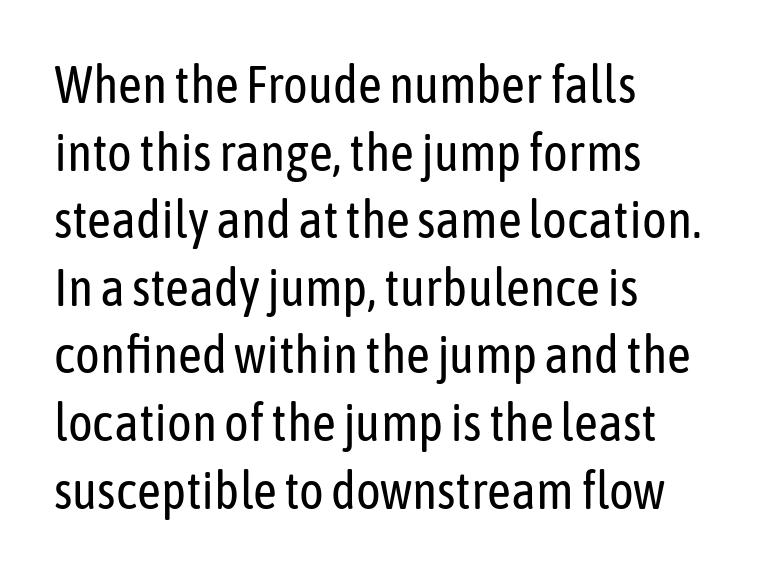
{"serif": "no", "italic": "no", "bold": "no", "weight": "regular", "width": "condensed", "stroke_contrast": "low", "x_height": "medium", "monospaced": "no", "underline": "no", "align": "left", "line_spacing": "normal", "line_spacing_ratio": 1.3, "letter_spacing": "normal", "letter_spacing_em": 0.0, "glyph_px": 52}
